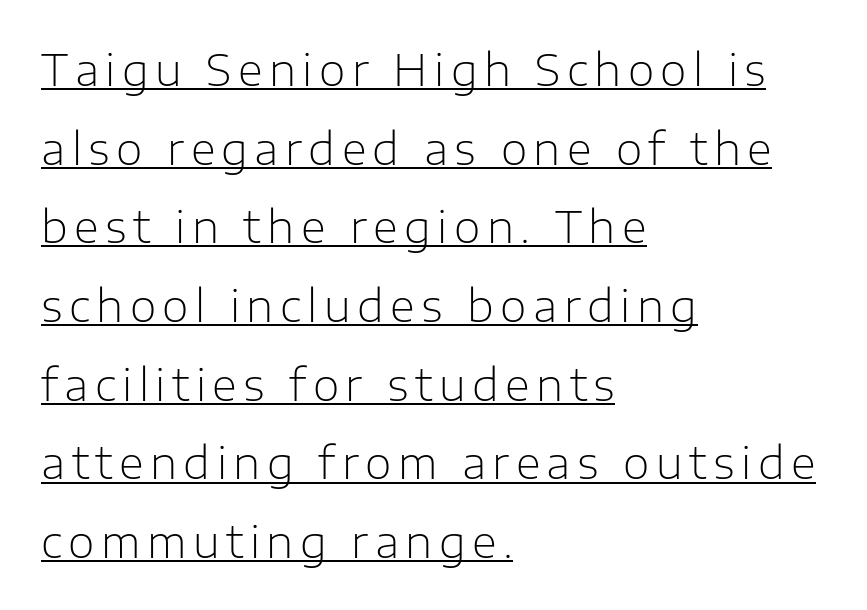
{"serif": "no", "italic": "no", "bold": "no", "weight": "light", "width": "normal", "stroke_contrast": "low", "x_height": "medium", "monospaced": "no", "underline": "yes", "align": "left", "line_spacing_ratio": 1.83, "glyph_px": 43}
